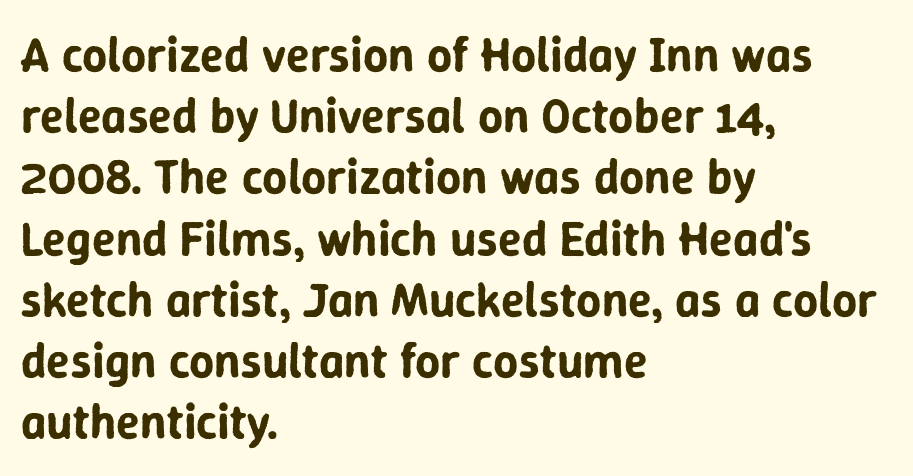
Q: Is the text italic (slanted)? A: No, it is upright.
Q: Is the typeface a serif or a sans-serif typeface? A: Sans-serif.
Q: Is the text underlined? A: No.
Q: How is the paragraph aligned? A: Left-aligned.
Q: Is the spacing between letters normal or unusually wide? A: Normal.
Q: Is the spacing between lines tight, normal or loose? A: Normal.
Q: Width (condensed, normal, or wide)? A: Normal.
Q: Stroke contrast? A: Low.
Q: x-height? A: Medium.
Q: Monospaced? A: No.
